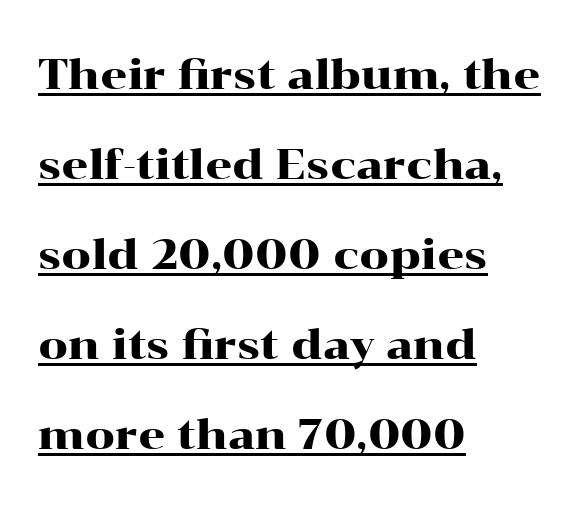
Each letter keeps its own natural width here, so spacing adapts to shape. Leading: increased. Honestly, the underline is the first thing you notice here. Caption: multi-line text, flush left, ragged right. Small tapered or slab feet sit at the stroke ends, so this counts as serif.
